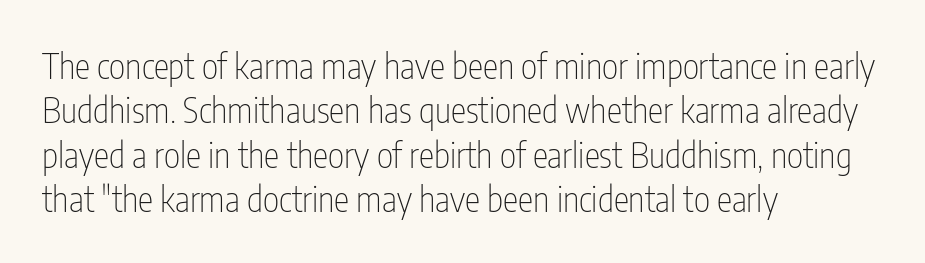
{"serif": "no", "italic": "no", "bold": "no", "weight": "thin", "width": "condensed", "stroke_contrast": "low", "x_height": "medium", "monospaced": "no", "underline": "no", "align": "left", "line_spacing": "normal", "line_spacing_ratio": 1.27, "letter_spacing": "normal", "letter_spacing_em": 0.0, "glyph_px": 35}
